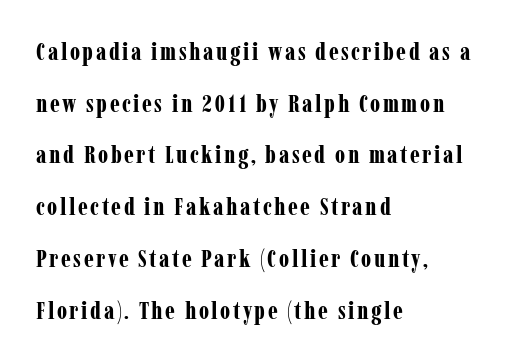
The image shows 25 px bold type, upright; set left-aligned, loose line spacing (2.07x), not underlined.
